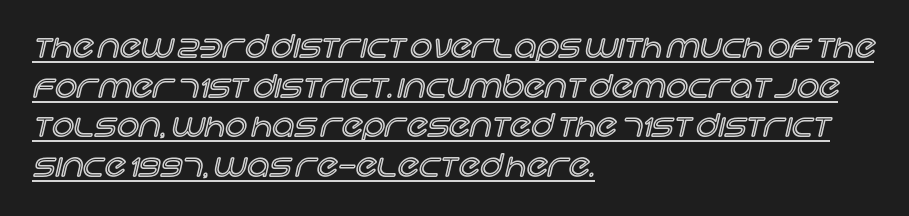
Q: Is the text italic (slanted)? A: Yes.
Q: Is the text underlined? A: Yes.
Q: How is the paragraph aligned? A: Left-aligned.
Q: Is the spacing between letters normal or unusually wide? A: Normal.
Q: Is the spacing between lines tight, normal or loose? A: Normal.
Q: Width (condensed, normal, or wide)? A: Normal.
Q: x-height? A: Large.
Q: Monospaced? A: No.
